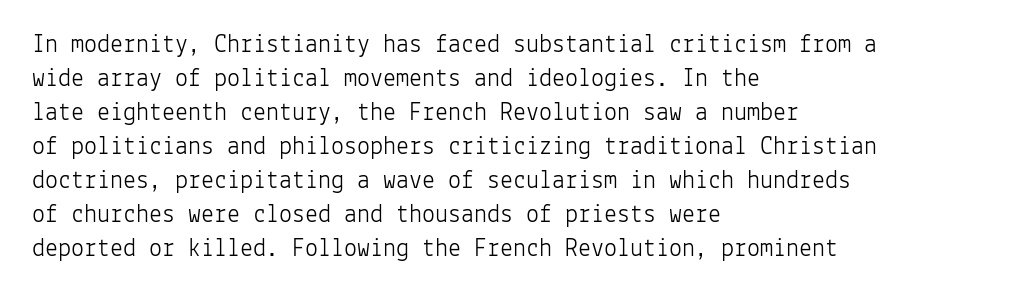
The image shows 26 px text type, upright; set left-aligned, normal line spacing (1.31x), normal letter spacing, not underlined.
